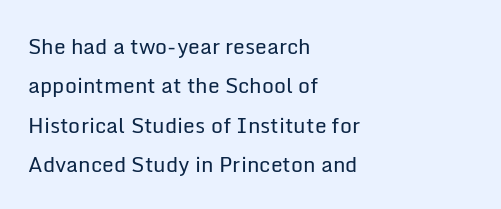
{"italic": "no", "bold": "no", "underline": "no", "align": "left", "line_spacing_ratio": 1.87, "letter_spacing": "normal", "letter_spacing_em": 0.0, "glyph_px": 21}
